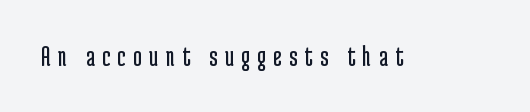
The image shows 29 px regular-weight, condensed sans-serif type, upright; set unusually wide letter spacing (+0.26 em), not underlined; low stroke contrast and a medium x-height.
